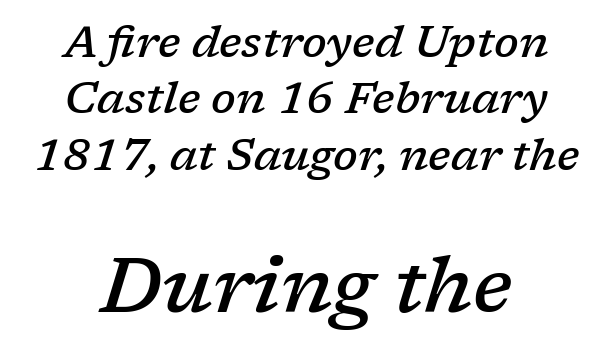
Examine the stroke ends and you'll spot serifs. A student would notice the bottom passage is typeset larger than what precedes it. A typesetter would call this proportional, since set widths differ per character. Honestly, there is no underline to notice here at all. Semibold letterforms, between regular and bold. The face used here is rendered with its standard letterfit.
